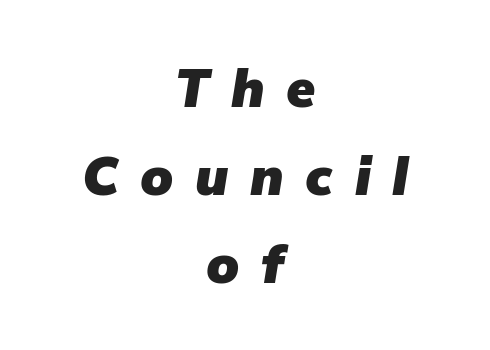
{"italic": "yes", "lean": "right", "slant_degrees": 9, "bold": "yes", "weight": "heavy", "width": "normal", "stroke_contrast": "low", "x_height": "medium", "monospaced": "no", "underline": "no", "align": "center", "line_spacing": "normal", "line_spacing_ratio": 1.66, "letter_spacing": "wide", "letter_spacing_em": 0.41, "glyph_px": 53}
